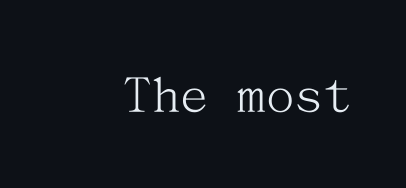
{"serif": "yes", "italic": "no", "bold": "no", "weight": "light", "width": "normal", "stroke_contrast": "medium", "x_height": "medium", "underline": "no", "letter_spacing": "normal", "letter_spacing_em": 0.0, "glyph_px": 57}
